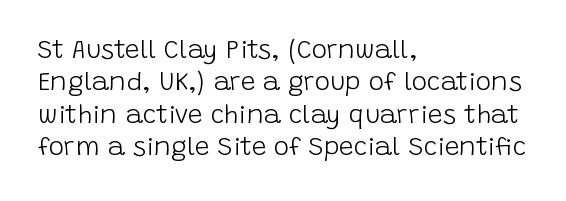
Line spacing here is normal. Nobody touched the tracking dial on this one. Quick note: underline off. Designer's note — italics off, roman on. The lines are quadded left.
